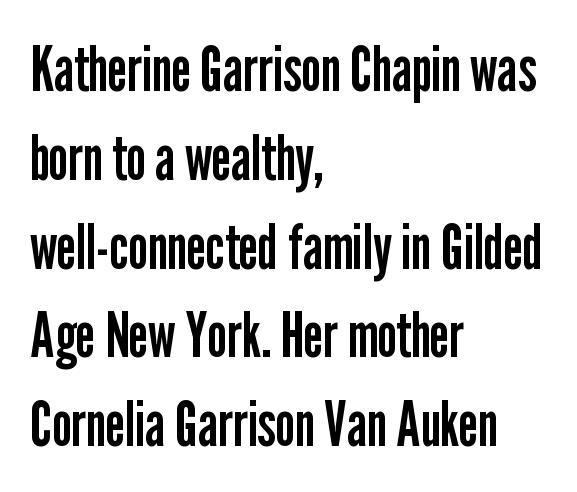
Q: Is the text bold? A: No.
Q: Is the text italic (slanted)? A: No, it is upright.
Q: Is the typeface a serif or a sans-serif typeface? A: Sans-serif.
Q: Is the text underlined? A: No.
Q: How is the paragraph aligned? A: Left-aligned.
Q: Is the spacing between letters normal or unusually wide? A: Normal.
Q: Is the spacing between lines tight, normal or loose? A: Normal.
Q: Width (condensed, normal, or wide)? A: Condensed.
Q: Stroke contrast? A: Low.
Q: x-height? A: Medium.
Q: Monospaced? A: No.
